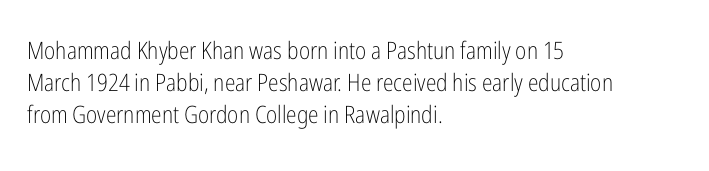
Q: Is the text bold? A: No.
Q: Is the text italic (slanted)? A: No, it is upright.
Q: Is the text underlined? A: No.
Q: How is the paragraph aligned? A: Left-aligned.
Q: Is the spacing between letters normal or unusually wide? A: Normal.
Q: Is the spacing between lines tight, normal or loose? A: Normal.
